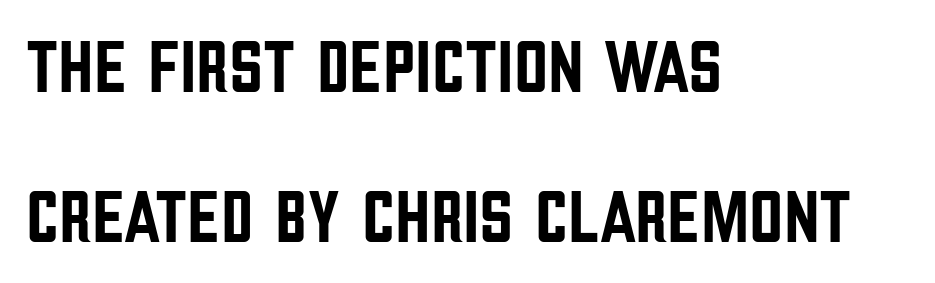
Quick note: underline off. The passage is arranged the way most books set body copy — flush left. Leading is clearly above the norm, producing a sparse column. The rendering shows plain stroke endings on the letterforms — a sans-serif design.
